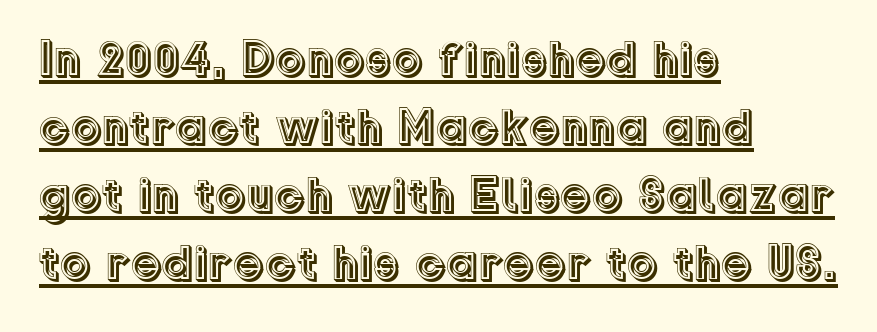
The image shows 49 px text type, upright; set left-aligned, normal line spacing (1.39x), normal letter spacing, underlined; a medium x-height.
